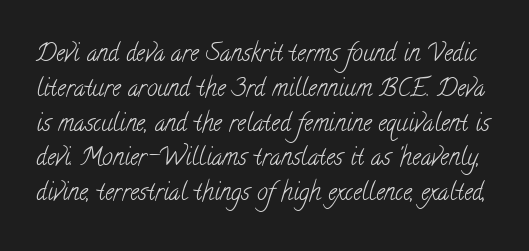
Letters have the restrained weight of plain body copy at most. Regular leading. Any mark beneath the type? The region is blank. This sample uses plain, unmodified letter spacing.
